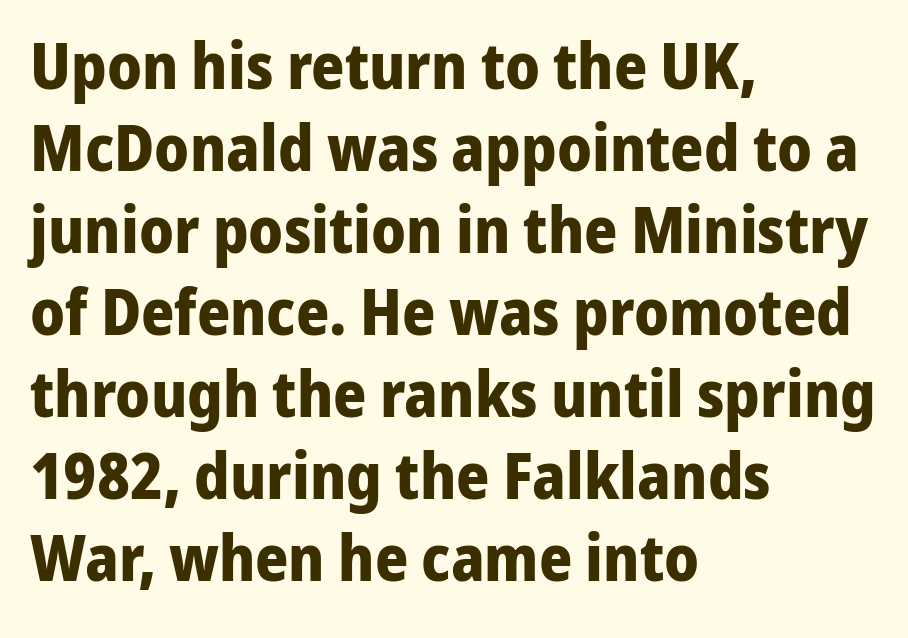
Q: Is the text bold? A: Yes.
Q: Is the text italic (slanted)? A: No, it is upright.
Q: Is the typeface a serif or a sans-serif typeface? A: Sans-serif.
Q: Is the text underlined? A: No.
Q: How is the paragraph aligned? A: Left-aligned.
Q: Is the spacing between letters normal or unusually wide? A: Normal.
Q: Is the spacing between lines tight, normal or loose? A: Normal.
Q: Width (condensed, normal, or wide)? A: Normal.
Q: Stroke contrast? A: Low.
Q: x-height? A: Medium.
Q: Monospaced? A: No.
